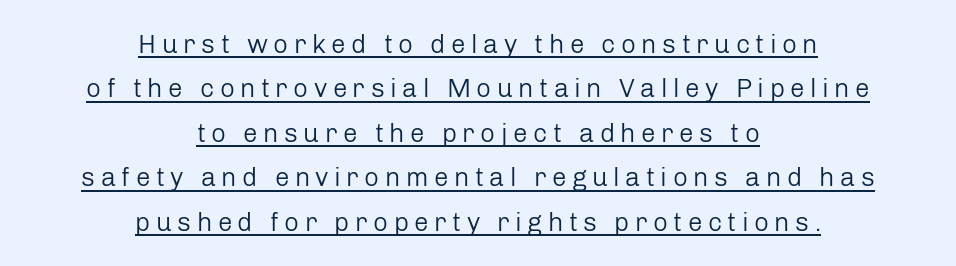
The image shows 26 px text type, upright; set centered, line spacing 1.71x, unusually wide letter spacing (+0.21 em), underlined.
